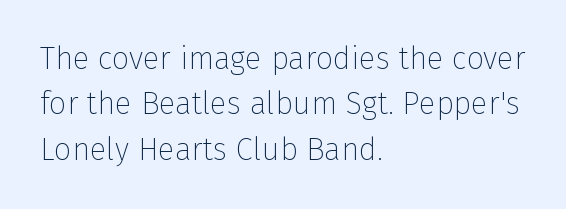
The image shows 31 px thin sans-serif type, upright; set left-aligned, normal line spacing (1.46x), normal letter spacing, not underlined; low stroke contrast and a medium x-height.
